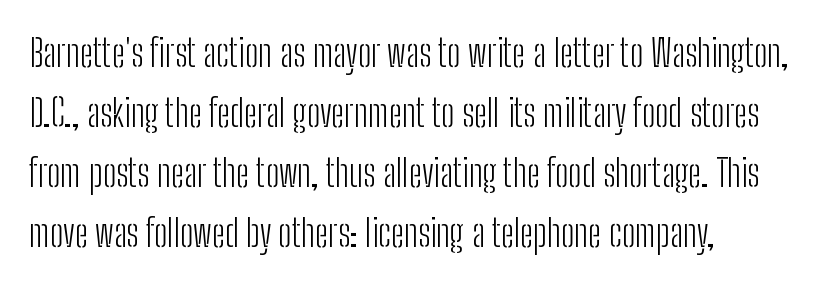
Q: Is the text bold? A: No.
Q: Is the text italic (slanted)? A: No, it is upright.
Q: Is the typeface a serif or a sans-serif typeface? A: Sans-serif.
Q: Is the text underlined? A: No.
Q: How is the paragraph aligned? A: Left-aligned.
Q: Is the spacing between letters normal or unusually wide? A: Normal.
Q: Is the spacing between lines tight, normal or loose? A: Normal.
Q: Width (condensed, normal, or wide)? A: Condensed.
Q: Stroke contrast? A: Low.
Q: x-height? A: Medium.
Q: Monospaced? A: No.
